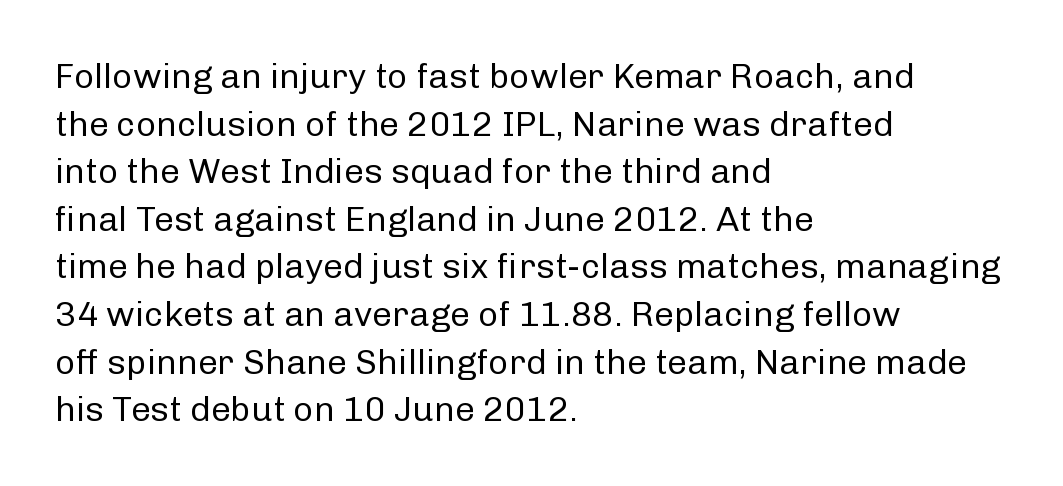
The image shows 35 px regular-weight sans-serif type, upright; set left-aligned, normal line spacing (1.36x), normal letter spacing, not underlined; low stroke contrast and a medium x-height.
